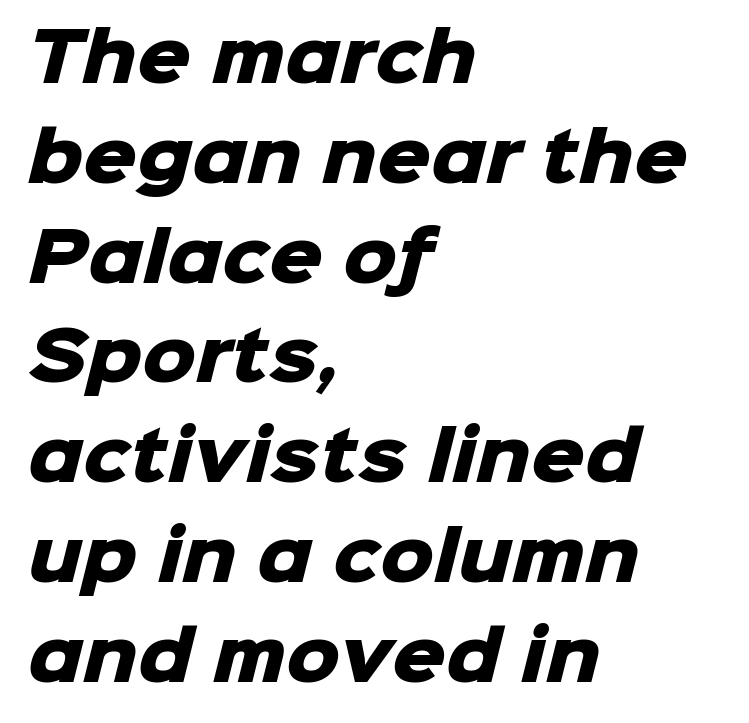
Q: Is the text bold? A: Yes.
Q: Is the typeface a serif or a sans-serif typeface? A: Sans-serif.
Q: Is the text underlined? A: No.
Q: How is the paragraph aligned? A: Left-aligned.
Q: Is the spacing between letters normal or unusually wide? A: Normal.
Q: Is the spacing between lines tight, normal or loose? A: Normal.
Q: Width (condensed, normal, or wide)? A: Normal.
Q: Stroke contrast? A: Low.
Q: x-height? A: Medium.
Q: Monospaced? A: No.
